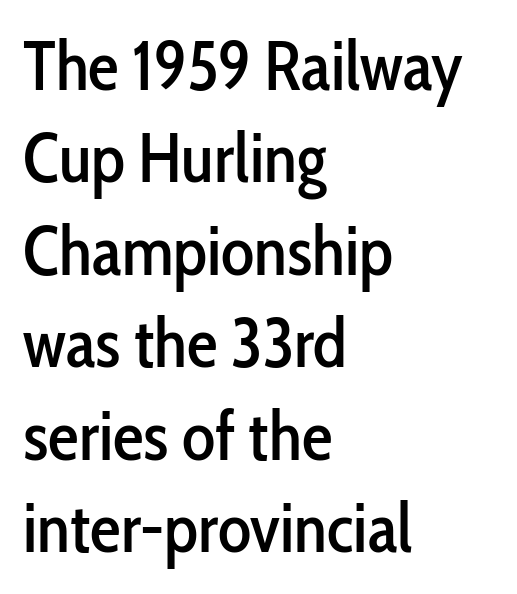
Q: Is the text italic (slanted)? A: No, it is upright.
Q: Is the typeface a serif or a sans-serif typeface? A: Sans-serif.
Q: Is the text underlined? A: No.
Q: How is the paragraph aligned? A: Left-aligned.
Q: Is the spacing between letters normal or unusually wide? A: Normal.
Q: Is the spacing between lines tight, normal or loose? A: Normal.
Q: Width (condensed, normal, or wide)? A: Condensed.
Q: Stroke contrast? A: Low.
Q: x-height? A: Medium.
Q: Monospaced? A: No.
